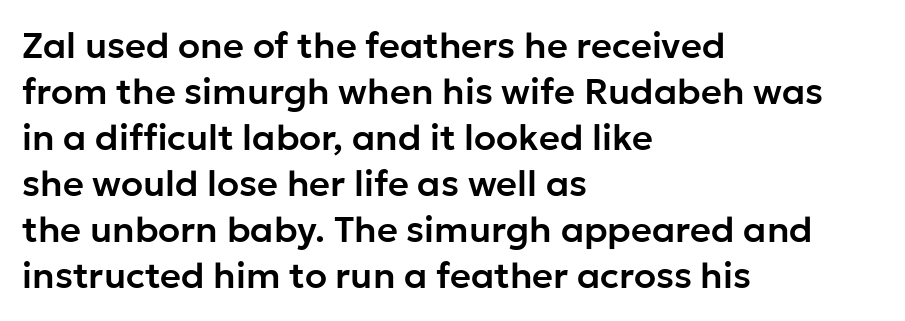
The image shows 36 px sans-serif type, upright; set left-aligned, normal line spacing (1.28x), normal letter spacing, not underlined; low stroke contrast and a medium x-height.
